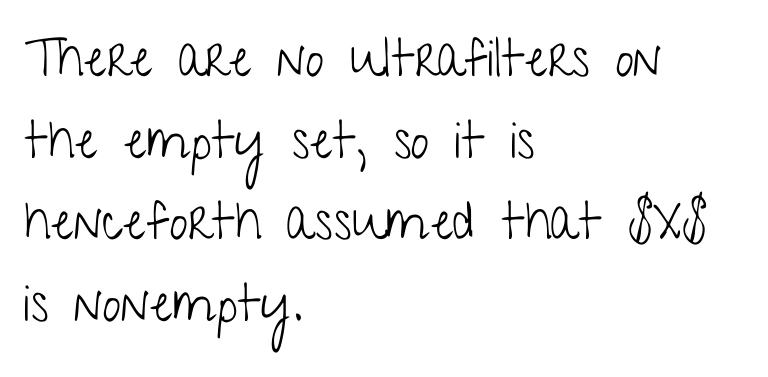
Q: Is the text bold? A: No.
Q: Is the text italic (slanted)? A: No, it is upright.
Q: Is the typeface a serif or a sans-serif typeface? A: Sans-serif.
Q: Is the text underlined? A: No.
Q: How is the paragraph aligned? A: Left-aligned.
Q: Is the spacing between letters normal or unusually wide? A: Normal.
Q: Is the spacing between lines tight, normal or loose? A: Normal.
Q: Width (condensed, normal, or wide)? A: Condensed.
Q: Stroke contrast? A: Low.
Q: x-height? A: Medium.
Q: Monospaced? A: No.
